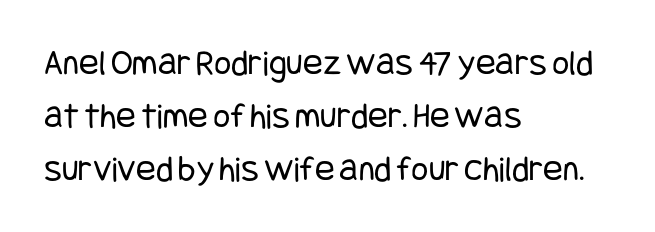
The gaps between neighbouring characters are ordinary and unremarkable. The baseline area is clear. The text was rendered using a sans face with plain stroke endings. Weight class: somewhere from thin through regular.
